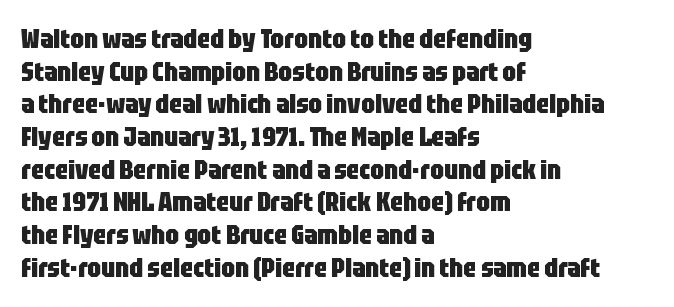
The image shows 27 px bold type, upright; set left-aligned, line spacing 1.21x, normal letter spacing, not underlined.
